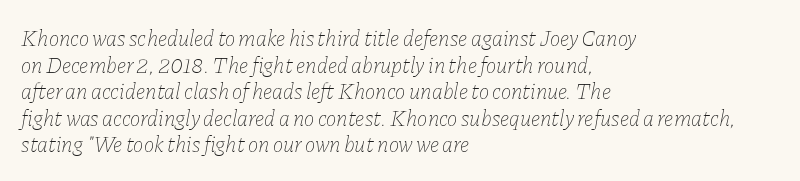
The type is set solid horizontally, with unmodified tracking. No chunkiness to these letters — they're not bold. Words float on clear page, feet unadorned. Italic? Definitely — the glyphs are oblique. Is the block centered? No — it sits flush against the left margin.
